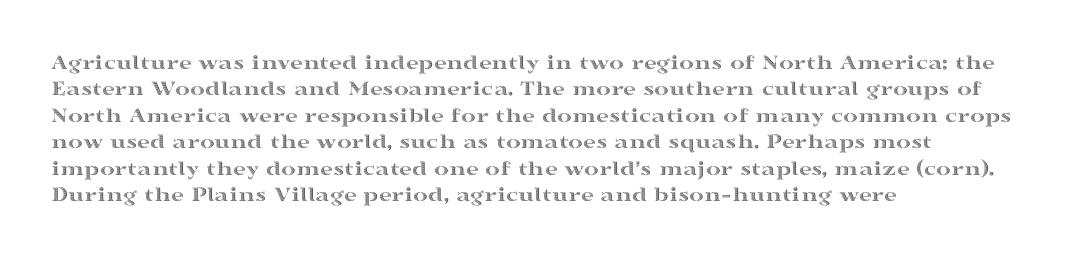
{"italic": "no", "underline": "no", "align": "left", "line_spacing_ratio": 1.2, "letter_spacing": "normal", "letter_spacing_em": 0.0, "glyph_px": 22}
